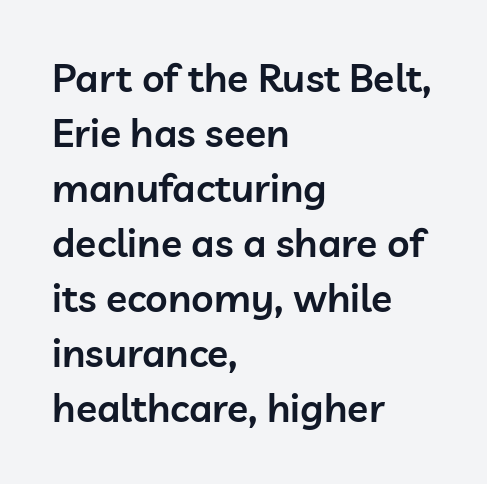
The image shows 39 px semibold sans-serif type, upright; set left-aligned, normal line spacing (1.41x), normal letter spacing, not underlined; low stroke contrast and a medium x-height.
